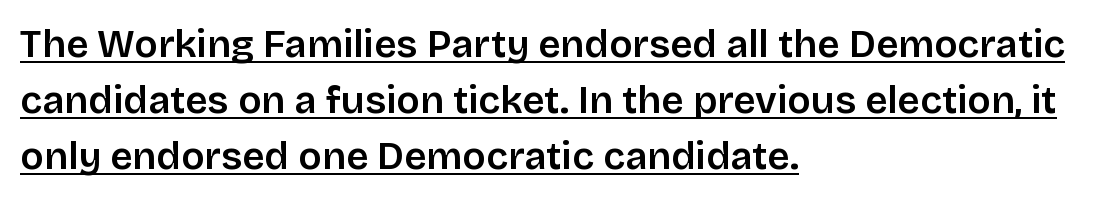
{"serif": "no", "italic": "no", "width": "normal", "stroke_contrast": "low", "x_height": "large", "monospaced": "no", "underline": "yes", "align": "left", "line_spacing": "normal", "line_spacing_ratio": 1.43, "letter_spacing": "normal", "letter_spacing_em": 0.0, "glyph_px": 39}
